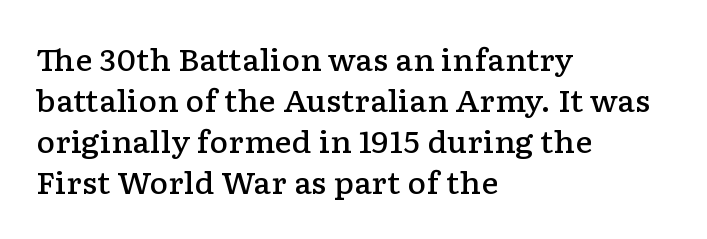
Q: Is the text bold? A: Semi-bold.
Q: Is the text italic (slanted)? A: No, it is upright.
Q: Is the typeface a serif or a sans-serif typeface? A: Serif.
Q: Is the text underlined? A: No.
Q: How is the paragraph aligned? A: Left-aligned.
Q: Is the spacing between letters normal or unusually wide? A: Normal.
Q: Is the spacing between lines tight, normal or loose? A: Normal.
Q: Width (condensed, normal, or wide)? A: Wide.
Q: Stroke contrast? A: Low.
Q: x-height? A: Medium.
Q: Monospaced? A: No.
